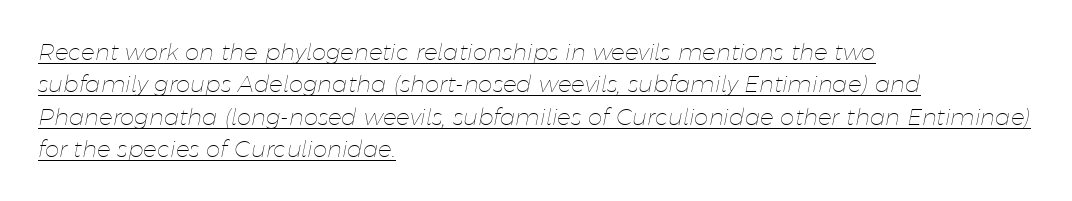
The letterforms sit at book weight or below. Tracking here is standard; glyphs follow each other at the usual distance. This rendering uses left alignment, leaving the right contour irregular. Vertical spacing — default. The glyphs are accompanied by a horizontal stroke just below them. The face used here has a pronounced slope to its letters.
